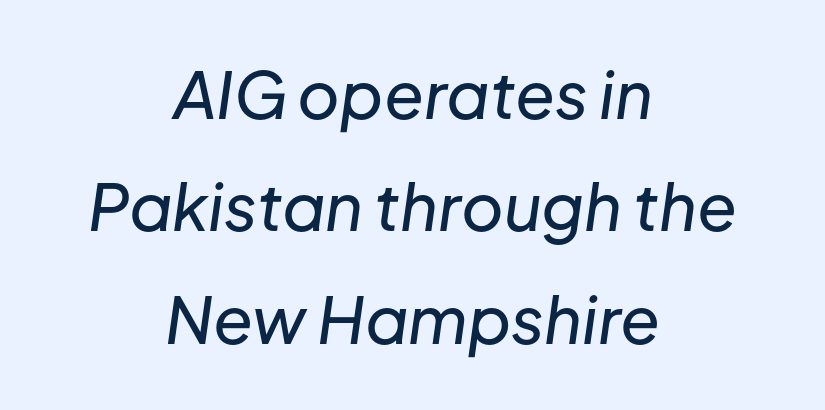
Q: Is the text italic (slanted)? A: Yes, it leans right by about 8 degrees.
Q: Is the text underlined? A: No.
Q: How is the paragraph aligned? A: Centered.
Q: Is the spacing between letters normal or unusually wide? A: Normal.
Q: Width (condensed, normal, or wide)? A: Normal.
Q: Stroke contrast? A: Low.
Q: x-height? A: Medium.
Q: Monospaced? A: No.
